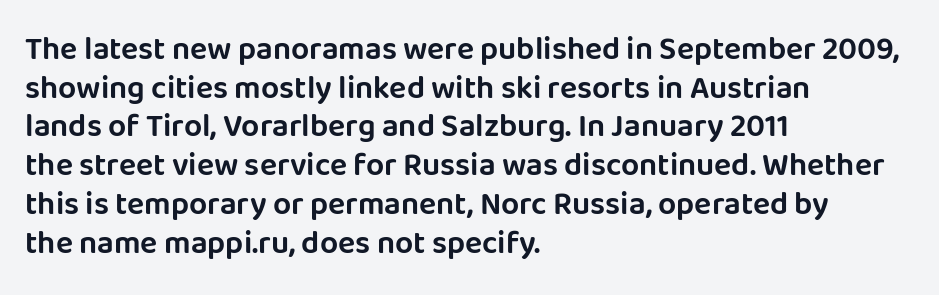
{"serif": "no", "italic": "no", "width": "normal", "stroke_contrast": "low", "x_height": "large", "monospaced": "no", "underline": "no", "align": "left", "line_spacing_ratio": 1.21, "letter_spacing": "normal", "letter_spacing_em": 0.0, "glyph_px": 32}
